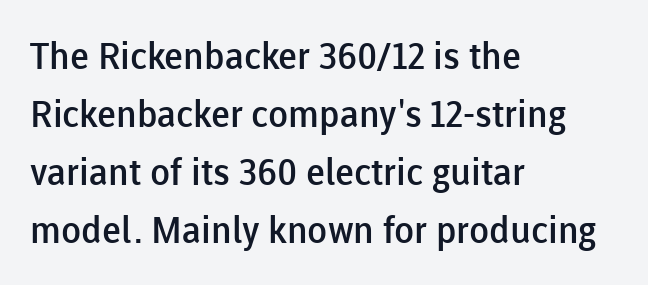
Q: Is the text bold? A: Semi-bold.
Q: Is the text italic (slanted)? A: No, it is upright.
Q: Is the typeface a serif or a sans-serif typeface? A: Sans-serif.
Q: Is the text underlined? A: No.
Q: How is the paragraph aligned? A: Left-aligned.
Q: Is the spacing between letters normal or unusually wide? A: Normal.
Q: Is the spacing between lines tight, normal or loose? A: Normal.
Q: Width (condensed, normal, or wide)? A: Normal.
Q: Stroke contrast? A: Low.
Q: x-height? A: Medium.
Q: Monospaced? A: No.
